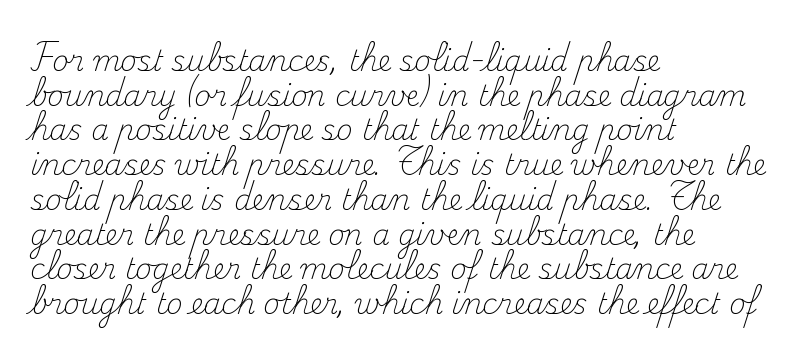
The image shows 28 px light serif type; set left-aligned, line spacing 1.24x, normal letter spacing, not underlined; medium stroke contrast and a small x-height.
